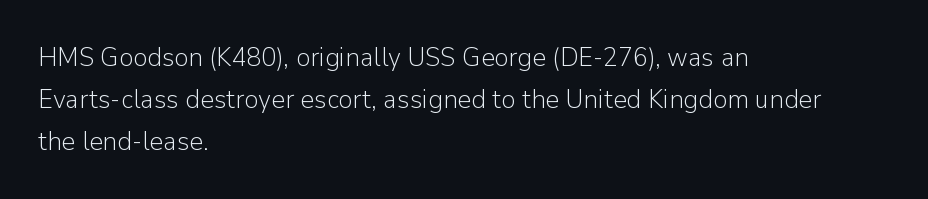
Q: Is the text bold? A: No.
Q: Is the text italic (slanted)? A: No, it is upright.
Q: Is the text underlined? A: No.
Q: How is the paragraph aligned? A: Left-aligned.
Q: Is the spacing between letters normal or unusually wide? A: Normal.
Q: Is the spacing between lines tight, normal or loose? A: Normal.
